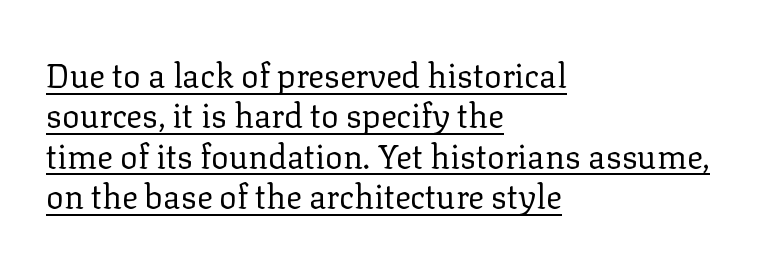
Q: Is the text bold? A: No.
Q: Is the text italic (slanted)? A: No, it is upright.
Q: Is the typeface a serif or a sans-serif typeface? A: Serif.
Q: Is the text underlined? A: Yes.
Q: How is the paragraph aligned? A: Left-aligned.
Q: Is the spacing between letters normal or unusually wide? A: Normal.
Q: Width (condensed, normal, or wide)? A: Normal.
Q: Stroke contrast? A: Low.
Q: x-height? A: Medium.
Q: Monospaced? A: No.
